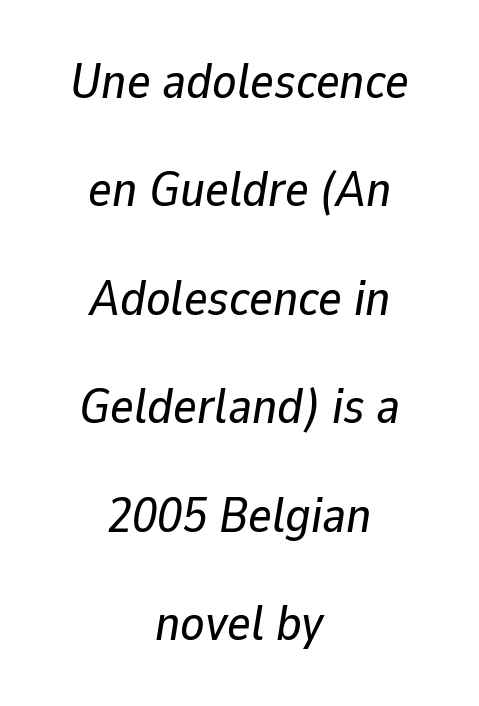
Is the type slanted? Yes — the strokes lean at a clear angle. Inter-character spacing is left at the font's built-in metrics. The lines are spread far apart with generous leading. The glyphs are unaccompanied by any horizontal stroke below them.
